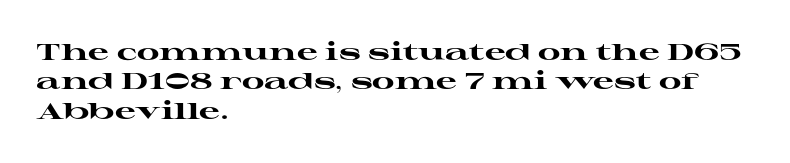
{"italic": "no", "bold": "yes", "underline": "no", "align": "left", "line_spacing": "normal", "line_spacing_ratio": 1.28, "letter_spacing": "normal", "letter_spacing_em": 0.0, "glyph_px": 23}
